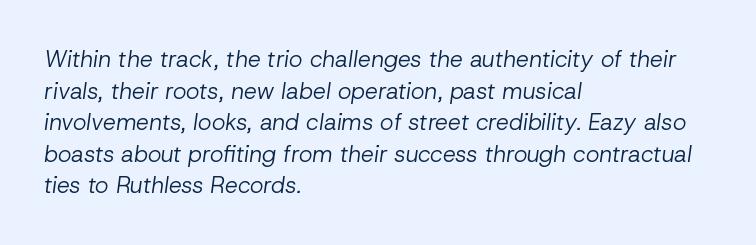
Standard letterfit; no display-style spreading of the glyphs. Is the type heavy? It reads as light-to-regular instead. The compositor pushed each line to the left boundary. Notice how the stems are inclined rather than vertical — that's the hallmark of italics. Anything drawn beneath the words? Only blank space. The leading is moderate, giving the passage an even texture.
